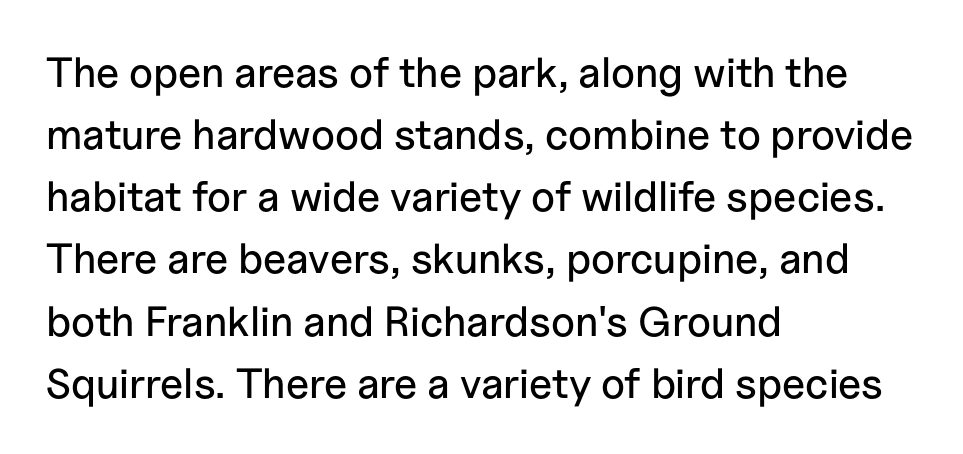
The image shows 42 px sans-serif type, upright; set left-aligned, normal line spacing (1.48x), normal letter spacing, not underlined; low stroke contrast and a medium x-height.
